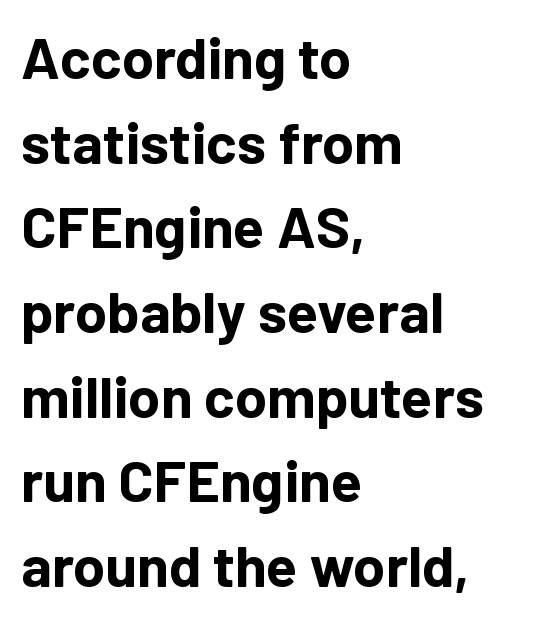
{"serif": "no", "italic": "no", "bold": "yes", "weight": "bold", "width": "normal", "stroke_contrast": "low", "x_height": "medium", "monospaced": "no", "underline": "no", "align": "left", "line_spacing": "normal", "line_spacing_ratio": 1.46, "letter_spacing": "normal", "letter_spacing_em": 0.0, "glyph_px": 58}
